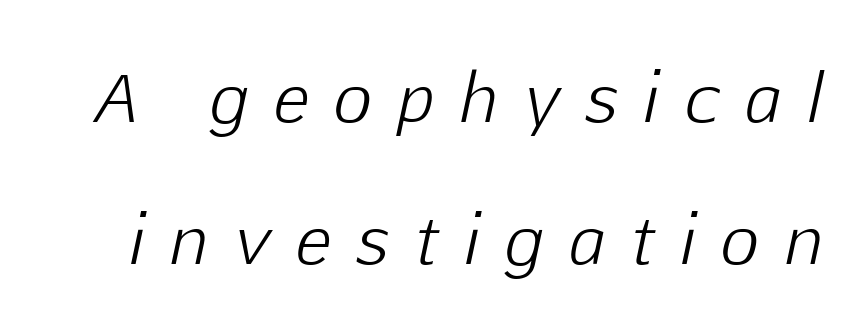
The image shows 66 px light type, italic (leaning right); set loose line spacing (2.15x), unusually wide letter spacing (+0.4 em), not underlined; low stroke contrast and a medium x-height.
